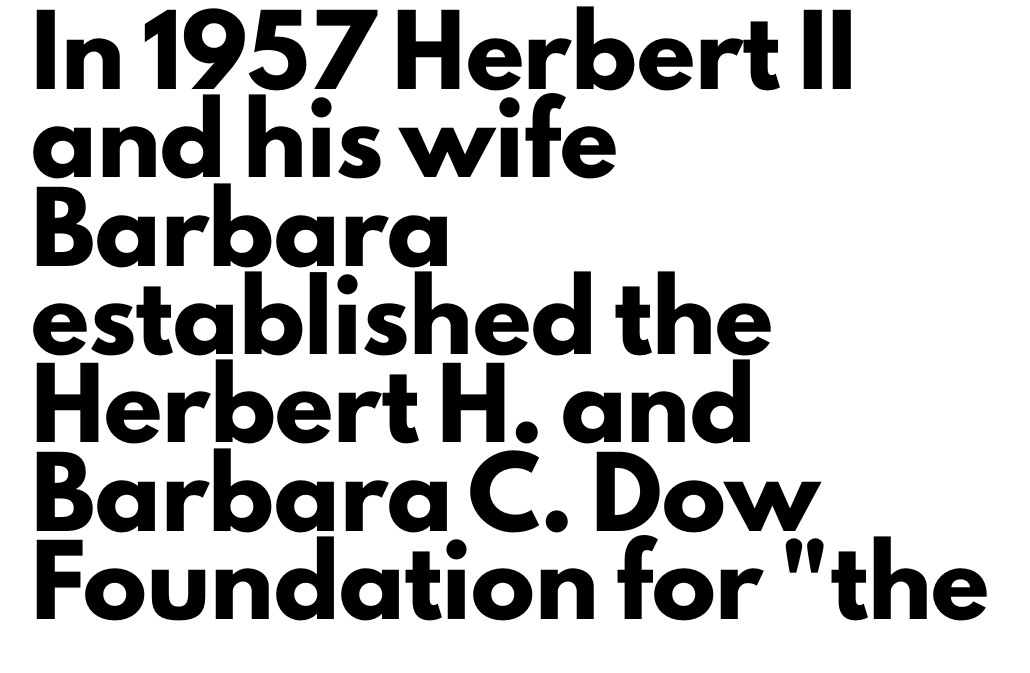
Looks like regular typesetting: each glyph gets only the width it needs. No feet cap the strokes, marking this as sans-serif type. The type is set solid horizontally, with unmodified tracking. Words float on clear page, feet unadorned. The type sits square on the baseline with zero lean.
